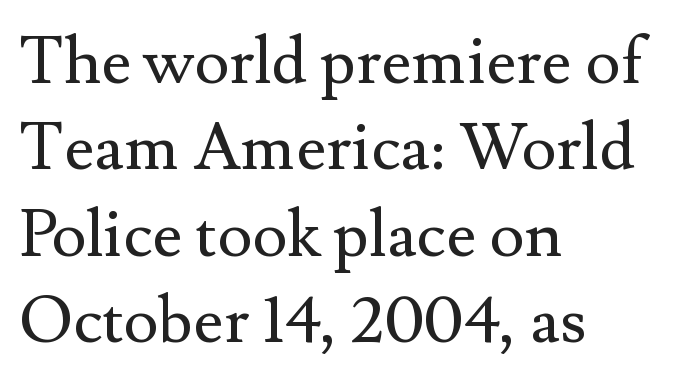
Q: Is the text bold? A: No.
Q: Is the text italic (slanted)? A: No, it is upright.
Q: Is the typeface a serif or a sans-serif typeface? A: Serif.
Q: Is the text underlined? A: No.
Q: How is the paragraph aligned? A: Left-aligned.
Q: Is the spacing between letters normal or unusually wide? A: Normal.
Q: Is the spacing between lines tight, normal or loose? A: Normal.
Q: Width (condensed, normal, or wide)? A: Normal.
Q: Stroke contrast? A: Medium.
Q: x-height? A: Small.
Q: Monospaced? A: No.
